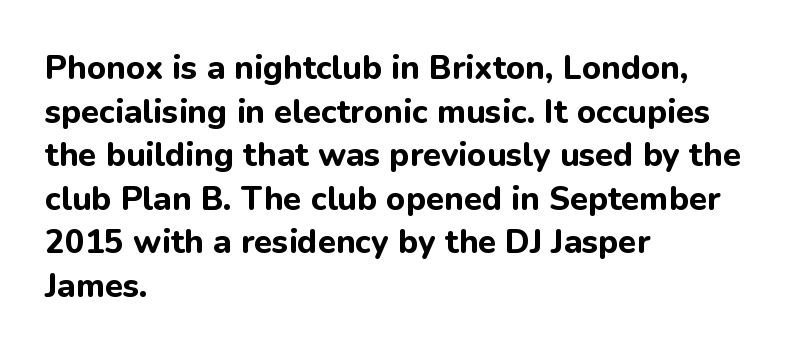
{"serif": "no", "italic": "no", "bold": "yes", "weight": "bold", "width": "normal", "stroke_contrast": "low", "x_height": "medium", "monospaced": "no", "underline": "no", "align": "left", "line_spacing": "normal", "line_spacing_ratio": 1.32, "letter_spacing": "normal", "letter_spacing_em": 0.0, "glyph_px": 33}
